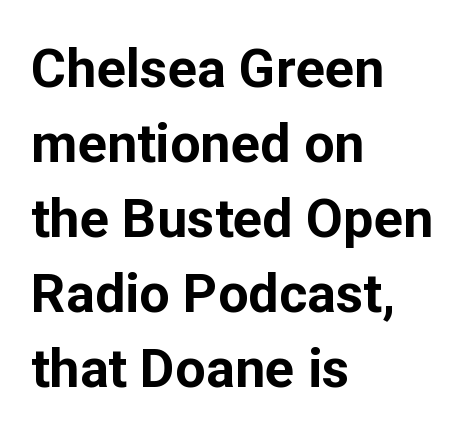
Q: Is the text bold? A: Yes.
Q: Is the text italic (slanted)? A: No, it is upright.
Q: Is the typeface a serif or a sans-serif typeface? A: Sans-serif.
Q: Is the text underlined? A: No.
Q: How is the paragraph aligned? A: Left-aligned.
Q: Is the spacing between letters normal or unusually wide? A: Normal.
Q: Is the spacing between lines tight, normal or loose? A: Normal.
Q: Width (condensed, normal, or wide)? A: Normal.
Q: Stroke contrast? A: Low.
Q: x-height? A: Medium.
Q: Monospaced? A: No.
